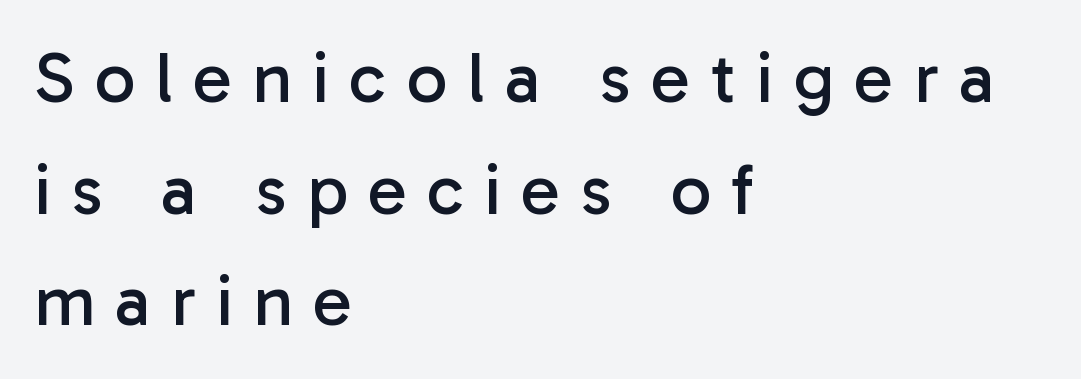
The image shows 72 px regular-weight sans-serif type, upright; set left-aligned, normal line spacing (1.55x), unusually wide letter spacing (+0.28 em), not underlined; low stroke contrast and a medium x-height.
